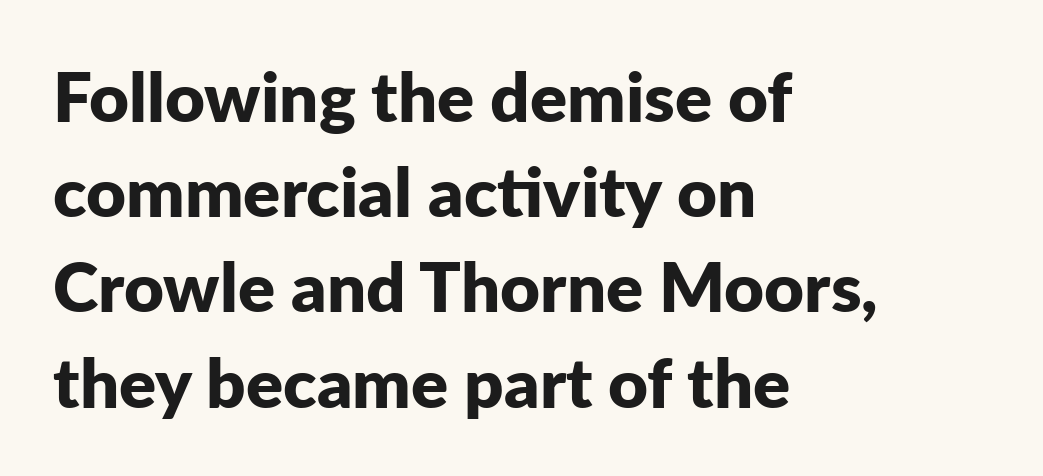
Q: Is the text bold? A: Yes.
Q: Is the text italic (slanted)? A: No, it is upright.
Q: Is the typeface a serif or a sans-serif typeface? A: Sans-serif.
Q: Is the text underlined? A: No.
Q: How is the paragraph aligned? A: Left-aligned.
Q: Is the spacing between letters normal or unusually wide? A: Normal.
Q: Is the spacing between lines tight, normal or loose? A: Normal.
Q: Width (condensed, normal, or wide)? A: Normal.
Q: Stroke contrast? A: Low.
Q: x-height? A: Medium.
Q: Monospaced? A: No.
